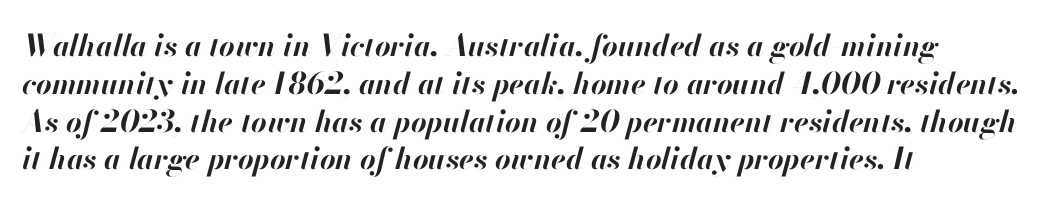
The lines are quadded left. Typographic density is high because the face is bold. In terms of letterspacing, this is plain default setting. Rows of type keep a routine distance in the vertical direction.
